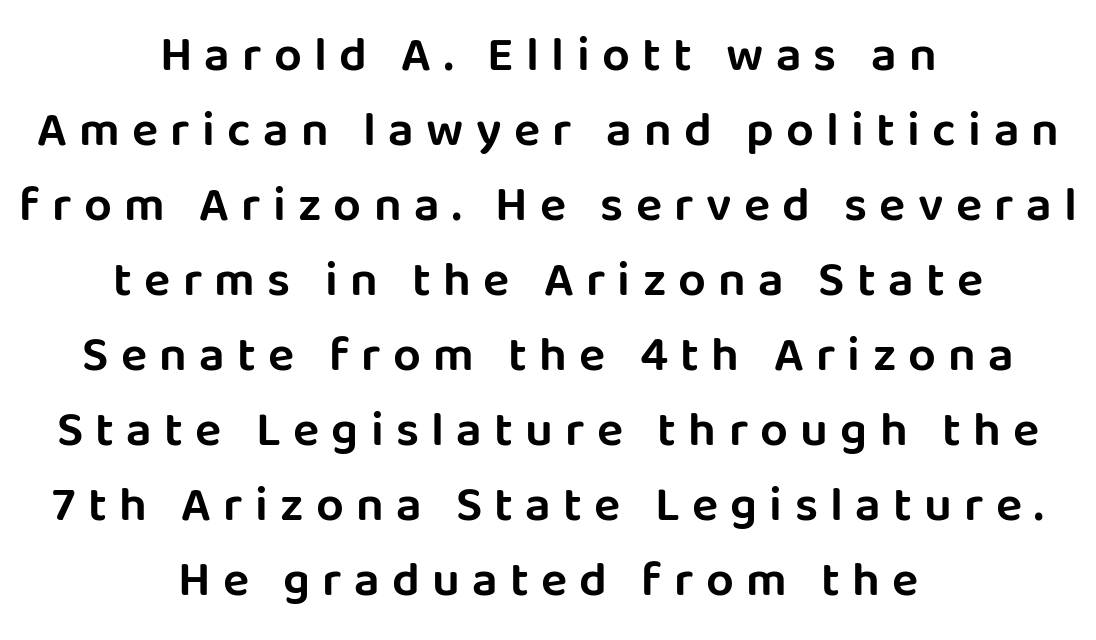
{"serif": "no", "italic": "no", "width": "normal", "stroke_contrast": "low", "x_height": "large", "monospaced": "no", "underline": "no", "align": "center", "line_spacing": "normal", "line_spacing_ratio": 1.53, "letter_spacing": "wide", "letter_spacing_em": 0.25, "glyph_px": 49}
